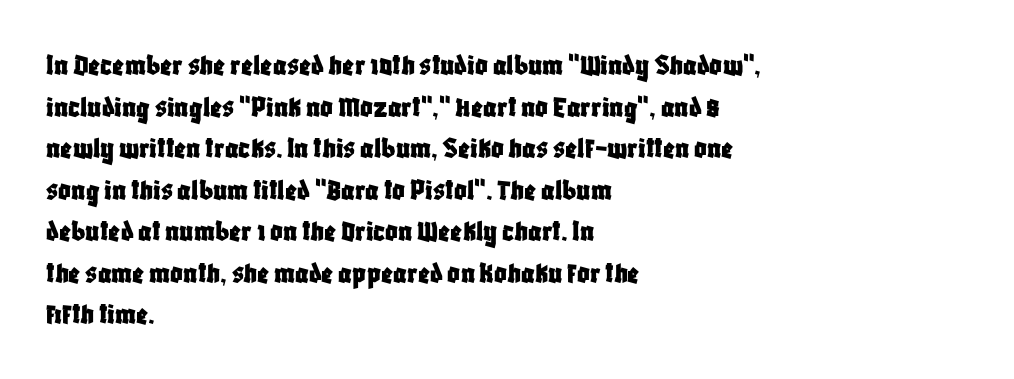
Q: Is the text italic (slanted)? A: No, it is upright.
Q: Is the typeface a serif or a sans-serif typeface? A: Sans-serif.
Q: Is the text underlined? A: No.
Q: How is the paragraph aligned? A: Left-aligned.
Q: Is the spacing between letters normal or unusually wide? A: Normal.
Q: Is the spacing between lines tight, normal or loose? A: Normal.
Q: Width (condensed, normal, or wide)? A: Condensed.
Q: Stroke contrast? A: Low.
Q: x-height? A: Large.
Q: Monospaced? A: No.
